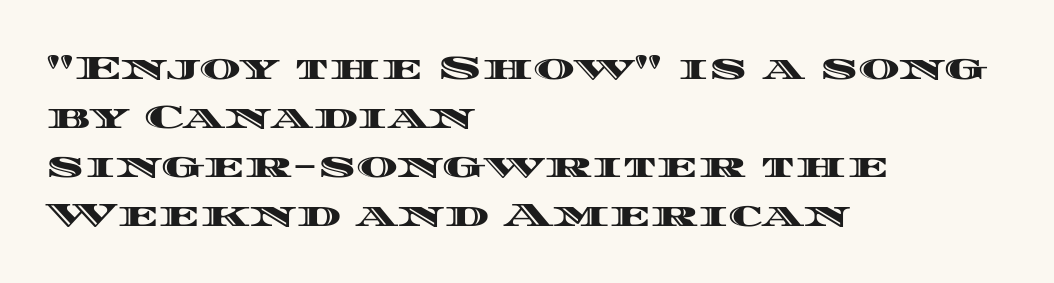
{"italic": "no", "width": "wide", "x_height": "large", "monospaced": "no", "underline": "no", "align": "left", "line_spacing": "normal", "line_spacing_ratio": 1.4, "letter_spacing": "normal", "letter_spacing_em": 0.0, "glyph_px": 35}
